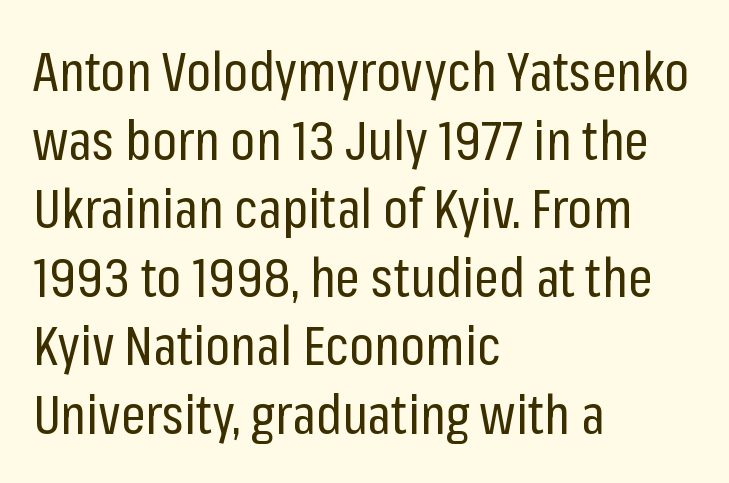
The image shows 54 px regular-weight, condensed sans-serif type, upright; set left-aligned, normal line spacing (1.27x), normal letter spacing, not underlined; low stroke contrast and a medium x-height.
